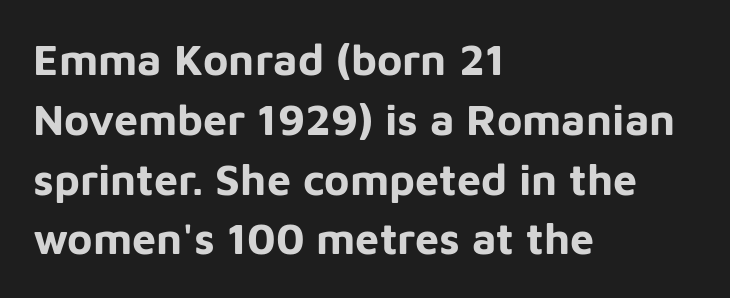
Q: Is the text bold? A: Yes.
Q: Is the text italic (slanted)? A: No, it is upright.
Q: Is the typeface a serif or a sans-serif typeface? A: Sans-serif.
Q: Is the text underlined? A: No.
Q: How is the paragraph aligned? A: Left-aligned.
Q: Is the spacing between letters normal or unusually wide? A: Normal.
Q: Is the spacing between lines tight, normal or loose? A: Normal.
Q: Width (condensed, normal, or wide)? A: Normal.
Q: Stroke contrast? A: Low.
Q: x-height? A: Medium.
Q: Monospaced? A: No.
